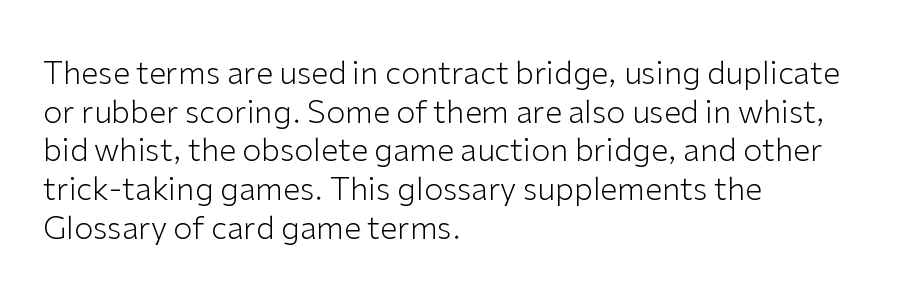
{"serif": "no", "italic": "no", "bold": "no", "weight": "light", "width": "normal", "stroke_contrast": "low", "x_height": "medium", "monospaced": "no", "underline": "no", "align": "left", "line_spacing": "normal", "line_spacing_ratio": 1.25, "letter_spacing": "normal", "letter_spacing_em": 0.0, "glyph_px": 31}
